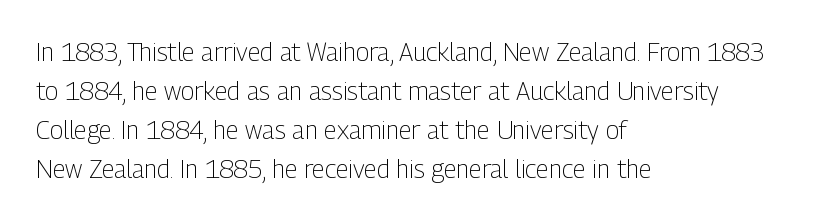
{"italic": "no", "bold": "no", "underline": "no", "align": "left", "line_spacing": "normal", "line_spacing_ratio": 1.56, "letter_spacing": "normal", "letter_spacing_em": 0.0, "glyph_px": 25}
